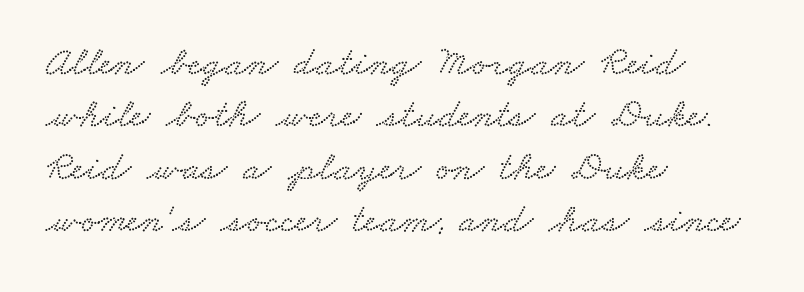
Check under the words: just untouched page. The rendering keeps characters at their native spacing. Layout note: lines flush left. Vertical spacing — default. Looks like regular typesetting: each glyph gets only the width it needs.
